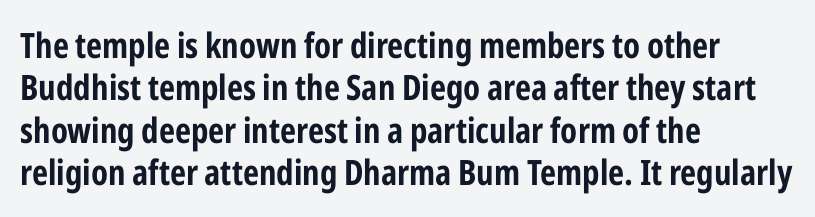
The image shows 35 px condensed sans-serif type, upright; set left-aligned, line spacing 1.21x, normal letter spacing, not underlined; low stroke contrast and a medium x-height.
